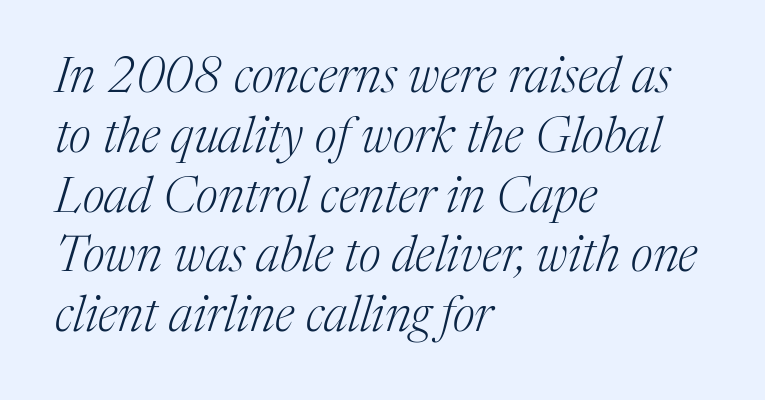
{"serif": "yes", "italic": "yes", "lean": "right", "slant_degrees": 17, "bold": "no", "weight": "light", "width": "normal", "stroke_contrast": "medium", "x_height": "medium", "monospaced": "no", "underline": "no", "align": "left", "line_spacing_ratio": 1.22, "letter_spacing": "normal", "letter_spacing_em": 0.0, "glyph_px": 49}
